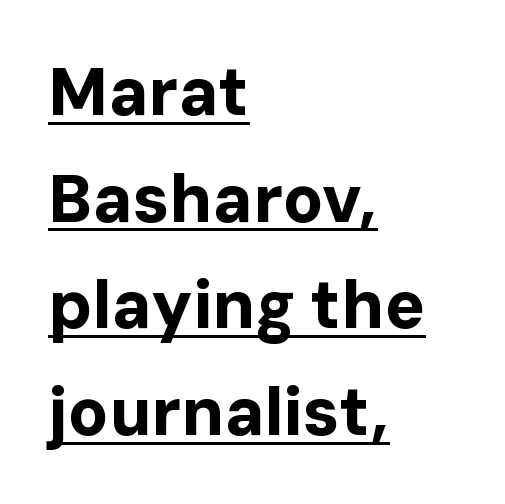
The image shows 67 px bold sans-serif type, upright; set left-aligned, normal line spacing (1.59x), normal letter spacing, underlined; low stroke contrast and a medium x-height.
